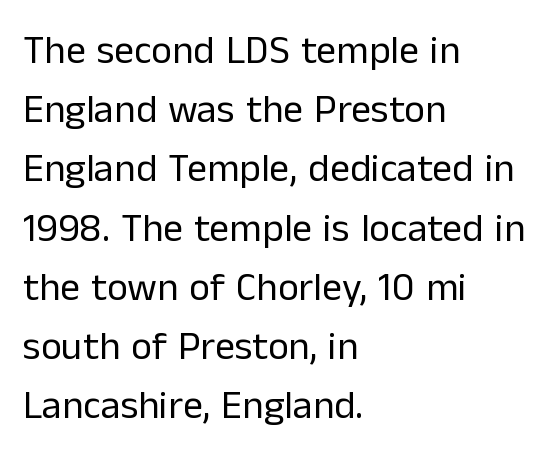
These lines stack with their left ends in a neat column. Each stroke keeps to a modest, everyday thickness or less. The glyphs are unaccompanied by any horizontal stroke below them. The face used here is a sans, in the tradition of grotesques and geometrics.
